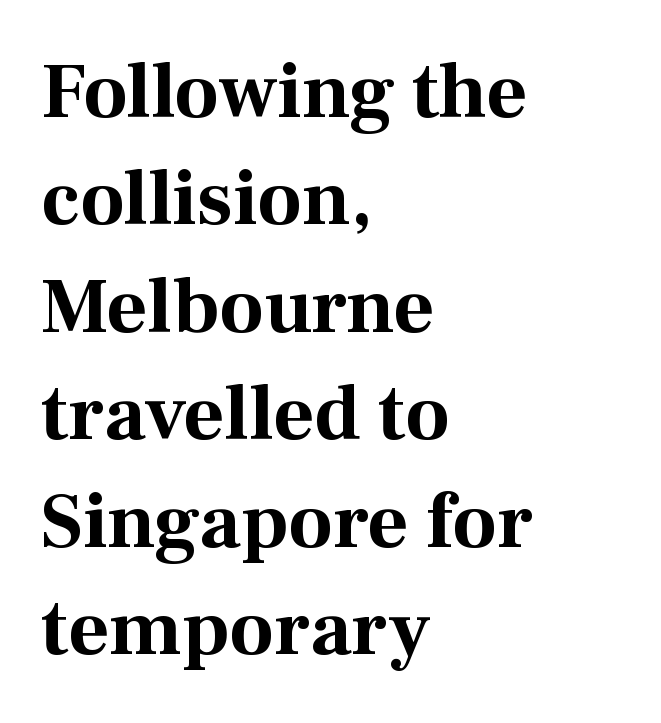
{"serif": "yes", "italic": "no", "bold": "yes", "weight": "bold", "width": "normal", "stroke_contrast": "medium", "x_height": "medium", "monospaced": "no", "underline": "no", "align": "left", "line_spacing": "normal", "line_spacing_ratio": 1.36, "letter_spacing": "normal", "letter_spacing_em": 0.0, "glyph_px": 79}
